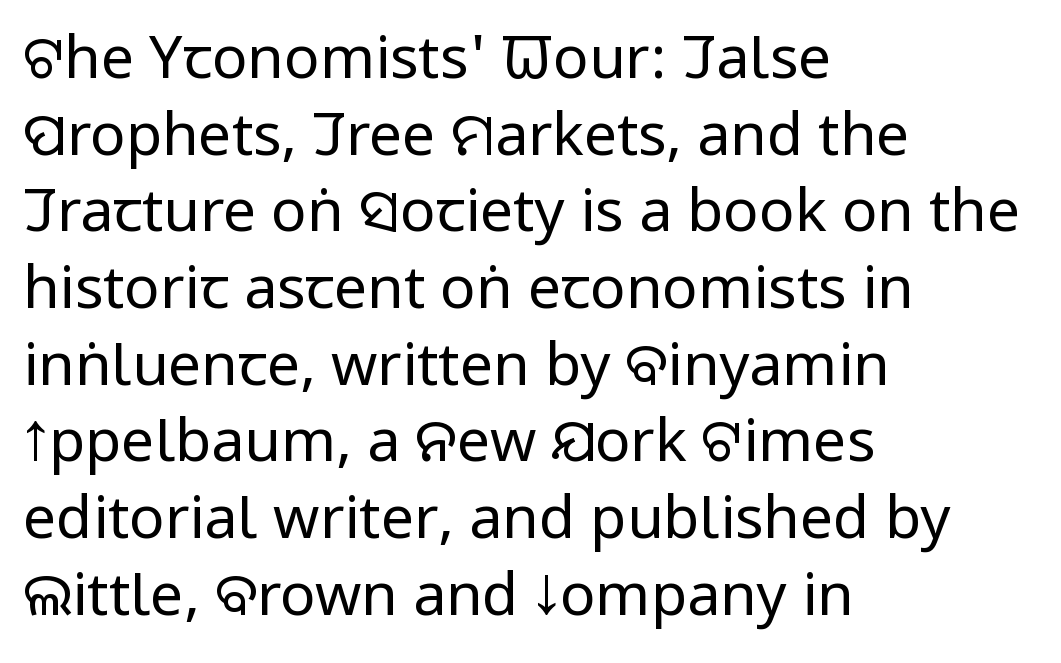
{"serif": "no", "italic": "no", "bold": "no", "weight": "regular", "width": "condensed", "stroke_contrast": "low", "x_height": "large", "monospaced": "no", "underline": "no", "align": "left", "line_spacing": "normal", "line_spacing_ratio": 1.3, "letter_spacing": "normal", "letter_spacing_em": 0.0, "glyph_px": 59}
